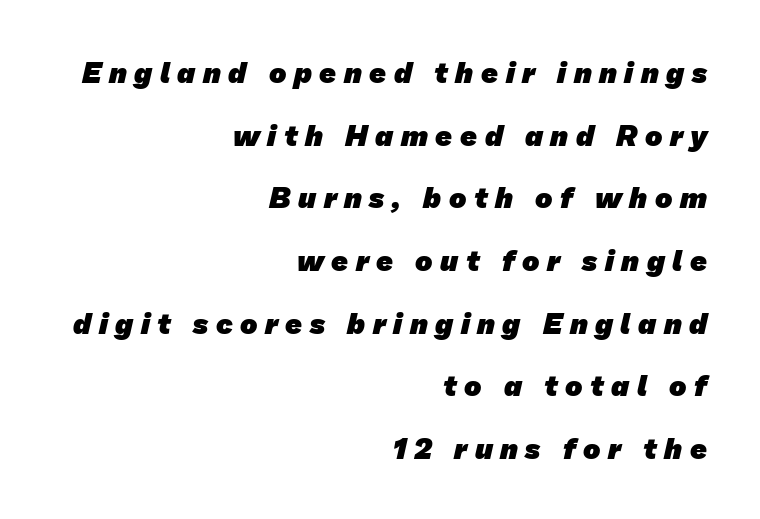
Q: Is the text bold? A: Yes.
Q: Is the typeface a serif or a sans-serif typeface? A: Sans-serif.
Q: Is the text underlined? A: No.
Q: How is the paragraph aligned? A: Right-aligned.
Q: Is the spacing between letters normal or unusually wide? A: Unusually wide.
Q: Is the spacing between lines tight, normal or loose? A: Loose.
Q: Width (condensed, normal, or wide)? A: Normal.
Q: Stroke contrast? A: Low.
Q: x-height? A: Medium.
Q: Monospaced? A: No.
